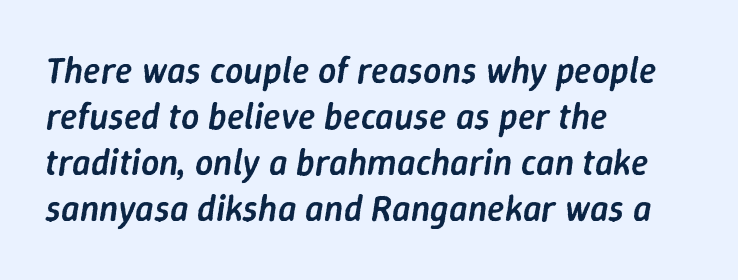
This sample has the flowing, uneven cadence of proportional lettering. When letters slant like this, we call the style italic. How would I describe the line gaps? Plain and ordinary. Words appear dense and cohesive because spacing is normal. Its strokes are somewhat broadened, the hallmark of semibold type.
